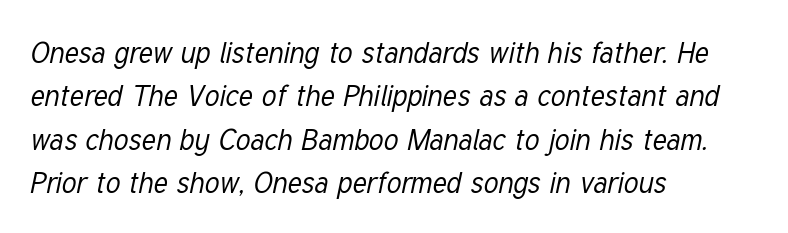
These lines are rendered in a variable-pitch font. The type is set solid horizontally, with unmodified tracking. The zone under the glyphs is completely vacant. This sample is left-justified, so line endings fall wherever the words run out. Honestly, the row spacing looks completely unremarkable.
